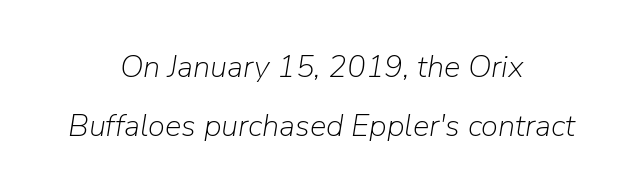
The image shows 31 px light type, italic (leaning right); set centered, line spacing 1.89x, normal letter spacing, not underlined; low stroke contrast and a medium x-height.
